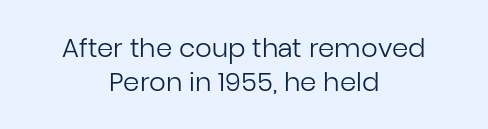
Q: Is the text bold? A: No.
Q: Is the text italic (slanted)? A: No, it is upright.
Q: Is the text underlined? A: No.
Q: How is the paragraph aligned? A: Centered.
Q: Is the spacing between letters normal or unusually wide? A: Normal.
Q: Is the spacing between lines tight, normal or loose? A: Normal.
